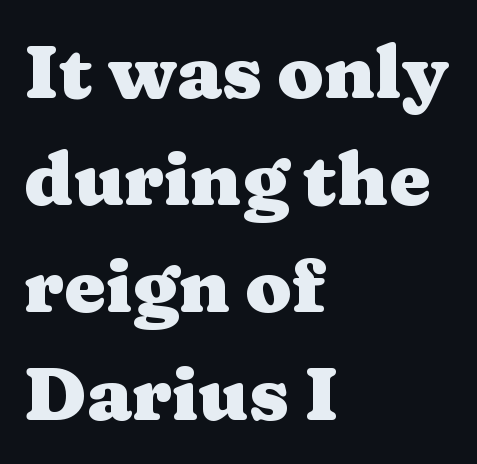
A roman cut, with each character standing at attention. A typesetter would call this zero additional tracking. Underline: absent. The letters are bold, with thick, heavy strokes.
